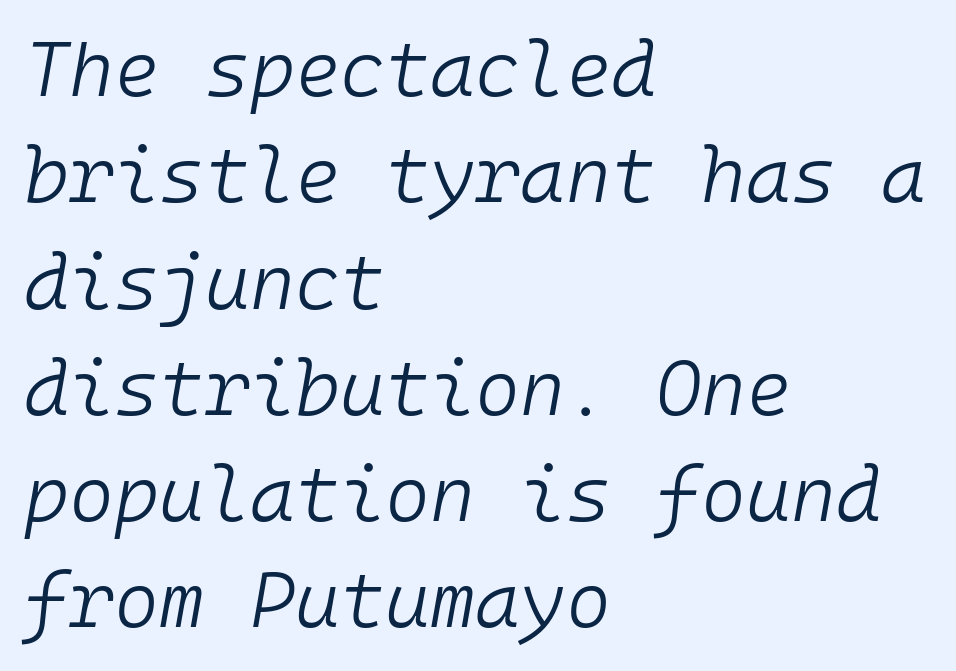
Leftover space on each line is placed entirely after the last word. The specimen omits any rule beneath the text block's lines. Looks like terminal output: every glyph gets an equal slot. No extra tracking has been applied to these lines. Regarding leading, the lines here are spaced in the standard way.
